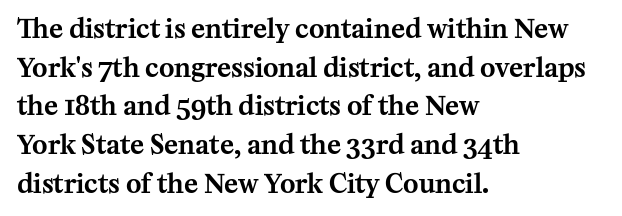
If you measured baseline to baseline, you'd find a middling distance. The line texture is even and compact thanks to regular tracking. Descender tails drop into unmarked territory. Posture: upright roman. Horizontally, the lines are justified to the leading edge only.
